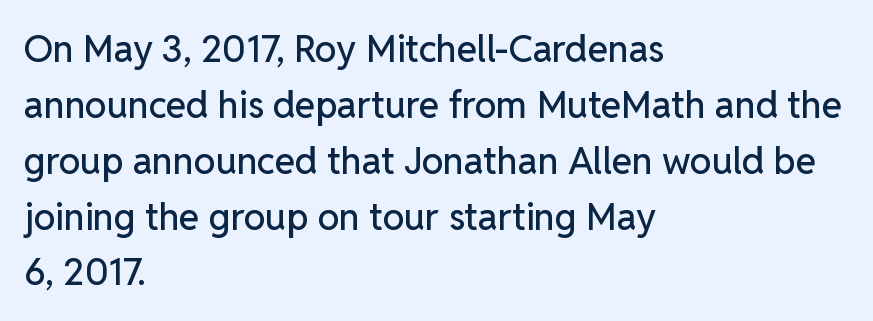
Typographically, this falls in the sans-serif category. Typeset ragged right — the left edge is the straight one. Do the characters align in a grid? No, the font is proportional. In terms of leading, this rendering sits right in the middle. The lettering holds an erect, upright posture throughout. Check under the words: just untouched page.
